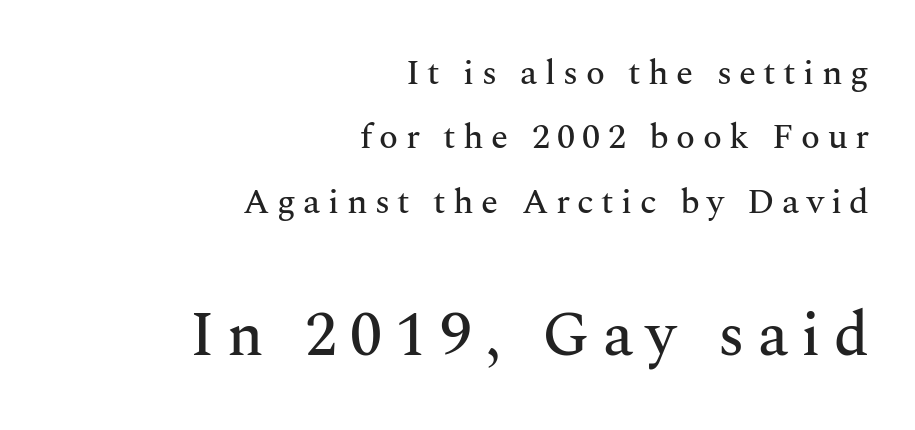
Short note: letters widely spaced. Notice how the passage keeps a crisp vertical edge on the right only. A bare baseline throughout the passage. Characters remain perfectly vertical along every line. You can tell from the footed stems that serif type was used.
